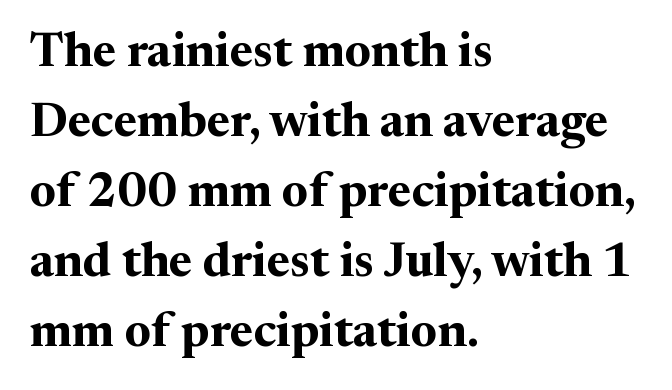
{"serif": "yes", "italic": "no", "bold": "yes", "weight": "bold", "width": "normal", "stroke_contrast": "medium", "x_height": "medium", "monospaced": "no", "underline": "no", "align": "left", "line_spacing": "normal", "line_spacing_ratio": 1.46, "letter_spacing": "normal", "letter_spacing_em": 0.0, "glyph_px": 48}
